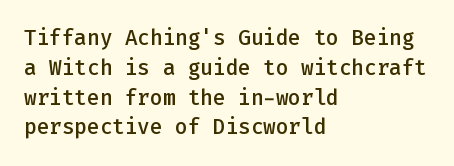
Q: Is the text bold? A: Semi-bold.
Q: Is the text italic (slanted)? A: No, it is upright.
Q: Is the text underlined? A: No.
Q: How is the paragraph aligned? A: Left-aligned.
Q: Is the spacing between letters normal or unusually wide? A: Normal.
Q: Is the spacing between lines tight, normal or loose? A: Normal.
